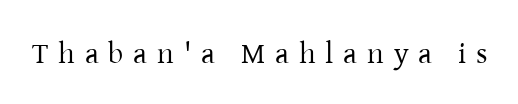
The image shows 30 px regular-weight serif type, upright; set unusually wide letter spacing (+0.33 em), not underlined; low stroke contrast and a medium x-height.
